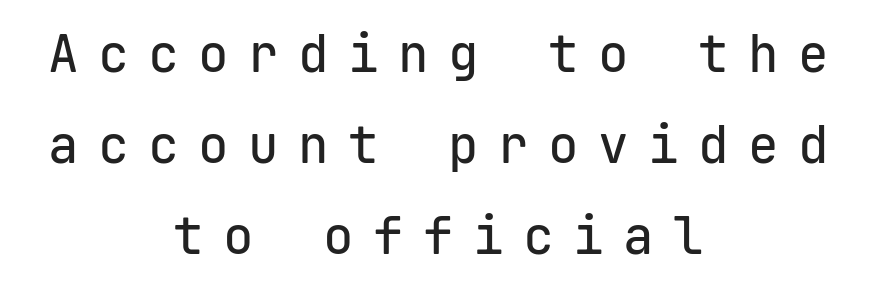
Q: Is the text italic (slanted)? A: No, it is upright.
Q: Is the typeface a serif or a sans-serif typeface? A: Sans-serif.
Q: Is the text underlined? A: No.
Q: How is the paragraph aligned? A: Centered.
Q: Is the spacing between letters normal or unusually wide? A: Unusually wide.
Q: Width (condensed, normal, or wide)? A: Normal.
Q: Stroke contrast? A: Low.
Q: x-height? A: Medium.
Q: Monospaced? A: Yes.
